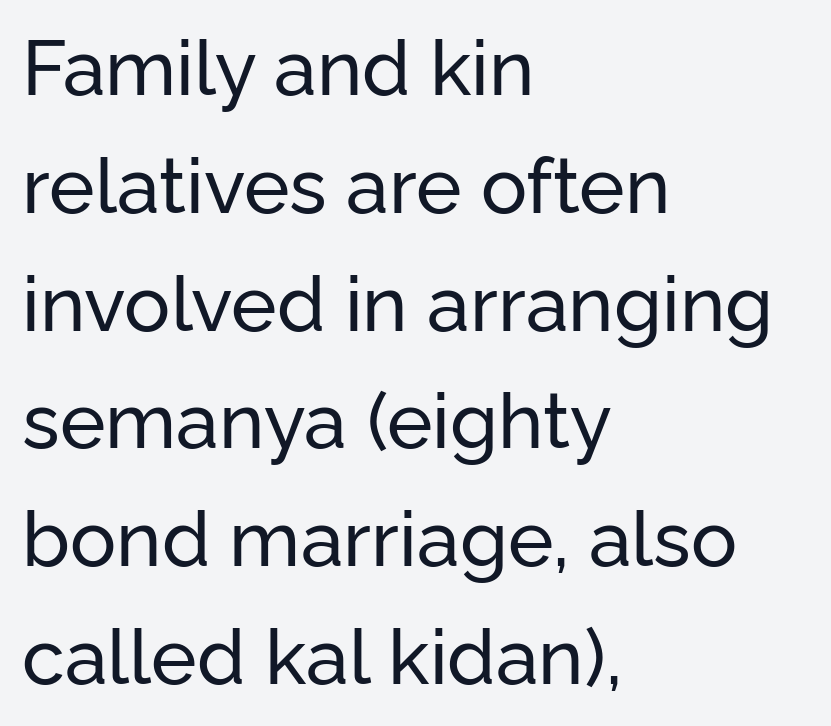
Q: Is the text italic (slanted)? A: No, it is upright.
Q: Is the typeface a serif or a sans-serif typeface? A: Sans-serif.
Q: Is the text underlined? A: No.
Q: How is the paragraph aligned? A: Left-aligned.
Q: Is the spacing between letters normal or unusually wide? A: Normal.
Q: Is the spacing between lines tight, normal or loose? A: Normal.
Q: Width (condensed, normal, or wide)? A: Normal.
Q: Stroke contrast? A: Low.
Q: x-height? A: Medium.
Q: Monospaced? A: No.
